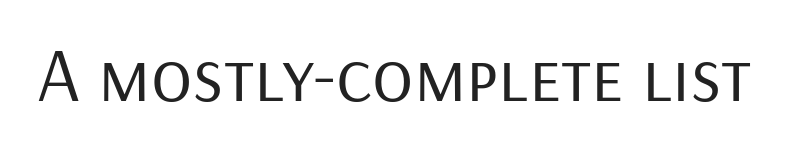
{"serif": "no", "italic": "no", "bold": "no", "weight": "regular", "width": "normal", "stroke_contrast": "low", "x_height": "medium", "monospaced": "no", "underline": "no", "letter_spacing": "normal", "letter_spacing_em": 0.0, "glyph_px": 76}
